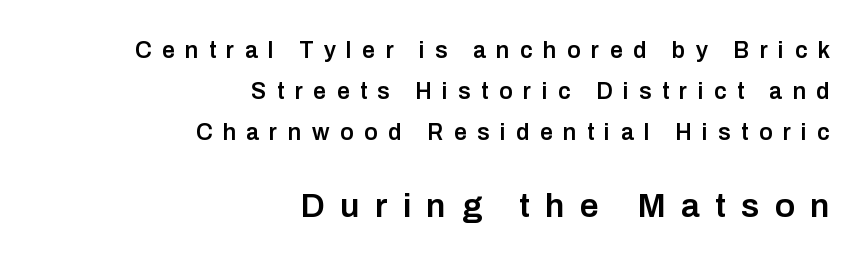
You could not count columns in this text — the font is proportionally spaced. Typesetter's note: demi weight, one step under bold. Look at the bottom of the vertical strokes: they stop flat, with no serifs. The font's upright variant was chosen for this text. Casual observation: everything's shoved over to the right.
